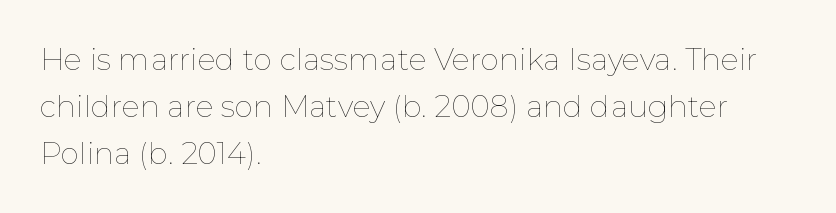
{"italic": "no", "bold": "no", "weight": "thin", "width": "normal", "stroke_contrast": "low", "x_height": "medium", "monospaced": "no", "underline": "no", "align": "left", "line_spacing": "normal", "line_spacing_ratio": 1.57, "letter_spacing": "normal", "letter_spacing_em": 0.0, "glyph_px": 30}
